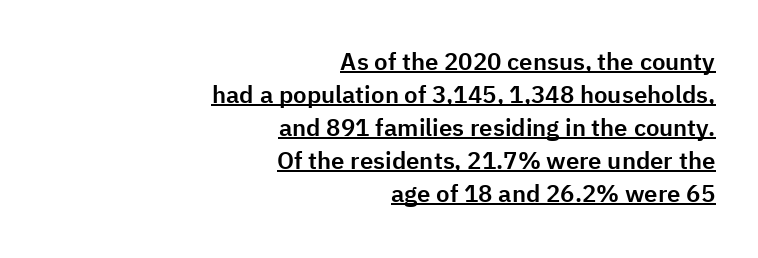
Q: Is the text italic (slanted)? A: No, it is upright.
Q: Is the text underlined? A: Yes.
Q: How is the paragraph aligned? A: Right-aligned.
Q: Is the spacing between letters normal or unusually wide? A: Normal.
Q: Is the spacing between lines tight, normal or loose? A: Normal.
